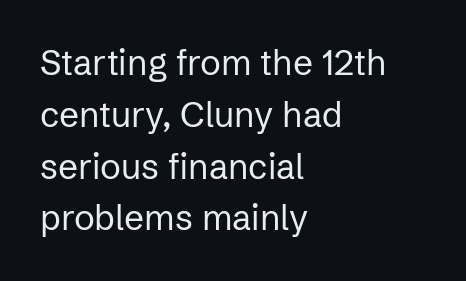
{"serif": "no", "italic": "no", "bold": "no", "weight": "regular", "width": "normal", "stroke_contrast": "low", "x_height": "medium", "monospaced": "no", "underline": "no", "align": "left", "line_spacing": "normal", "line_spacing_ratio": 1.48, "letter_spacing": "normal", "letter_spacing_em": 0.0, "glyph_px": 35}
